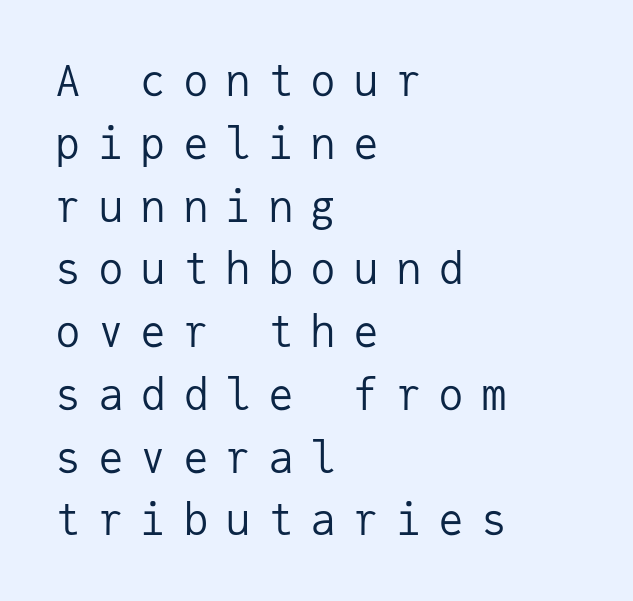
The image shows 43 px regular-weight sans-serif type, upright, monospaced; set left-aligned, normal line spacing (1.46x), unusually wide letter spacing (+0.39 em), not underlined; low stroke contrast and a medium x-height.
